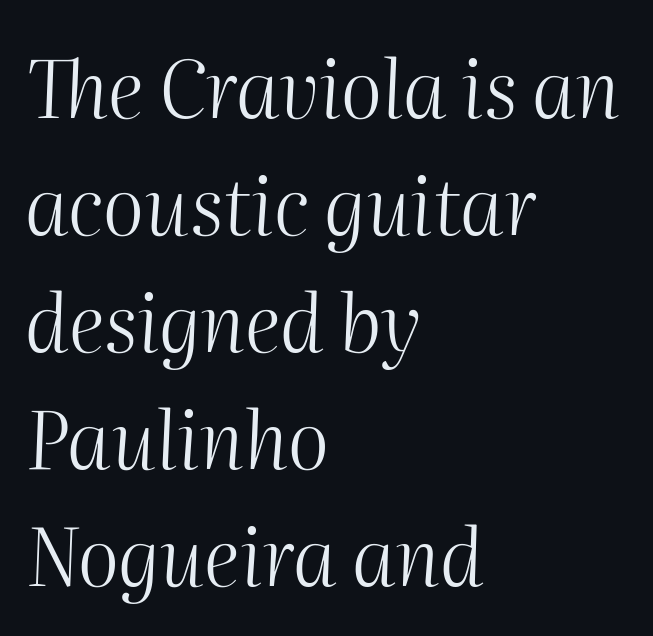
The image shows 79 px light type, italic (leaning right); set left-aligned, normal line spacing (1.48x), normal letter spacing, not underlined; medium stroke contrast and a medium x-height.
